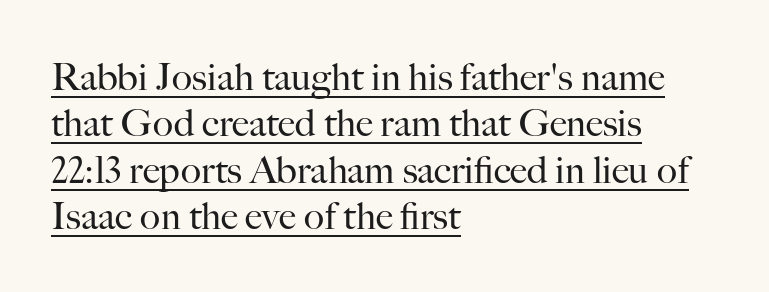
The image shows 38 px regular-weight serif type, upright; set left-aligned, line spacing 1.22x, normal letter spacing, underlined; high stroke contrast and a small x-height.
